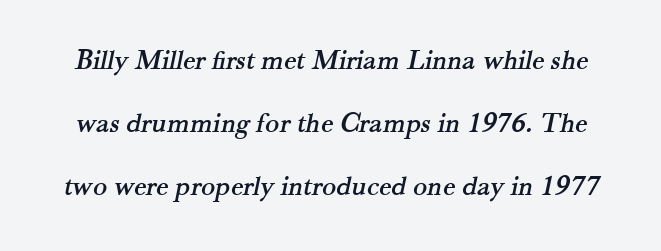
{"serif": "yes", "width": "normal", "stroke_contrast": "medium", "x_height": "small", "monospaced": "no", "underline": "no", "line_spacing": "loose", "line_spacing_ratio": 2.17, "letter_spacing": "normal", "letter_spacing_em": 0.0, "glyph_px": 29}
